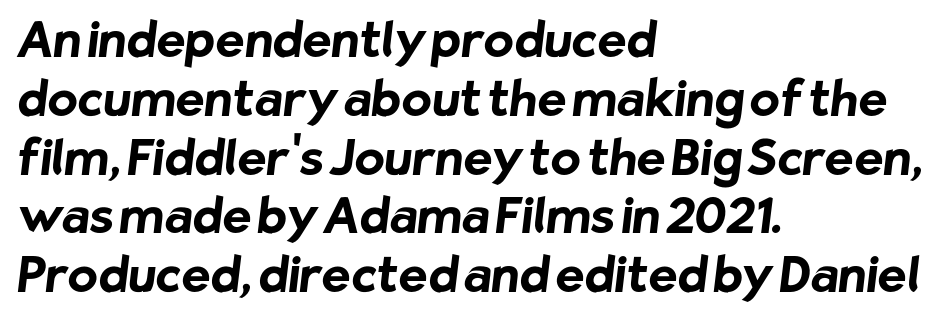
Each letter keeps its own natural width here, so spacing adapts to shape. Does extra space separate the letters? No, they use regular spacing. Descenders hang freely into open space. A classic flush-left, rag-right setting is used for this passage.
